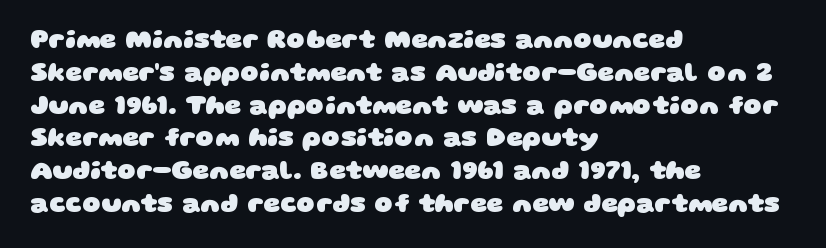
Regarding leading, the lines here are spaced in the standard way. The letterforms sit shoulder to shoulder at normal distance. Plenty of ink on the page — the face is bold. The ragged edge is on the right, which tells us the setting is flush left. The baseline area is clear.
